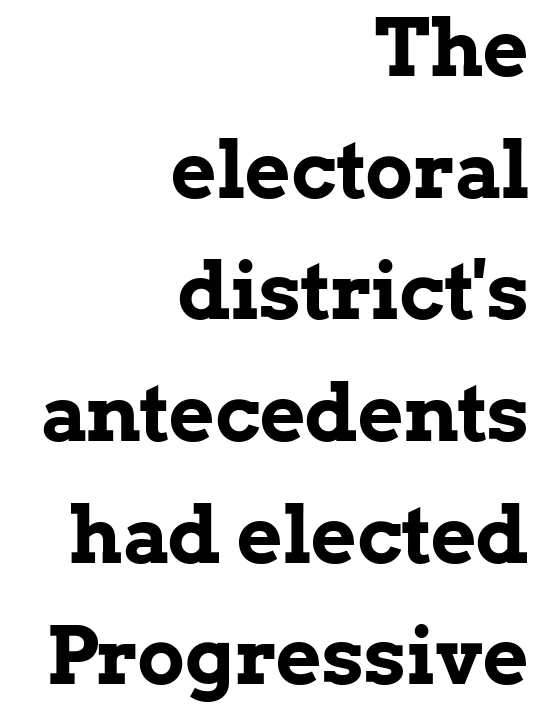
Q: Is the text bold? A: Yes.
Q: Is the text italic (slanted)? A: No, it is upright.
Q: Is the typeface a serif or a sans-serif typeface? A: Serif.
Q: Is the text underlined? A: No.
Q: How is the paragraph aligned? A: Right-aligned.
Q: Is the spacing between letters normal or unusually wide? A: Normal.
Q: Is the spacing between lines tight, normal or loose? A: Normal.
Q: Width (condensed, normal, or wide)? A: Normal.
Q: Stroke contrast? A: Low.
Q: x-height? A: Medium.
Q: Monospaced? A: No.
